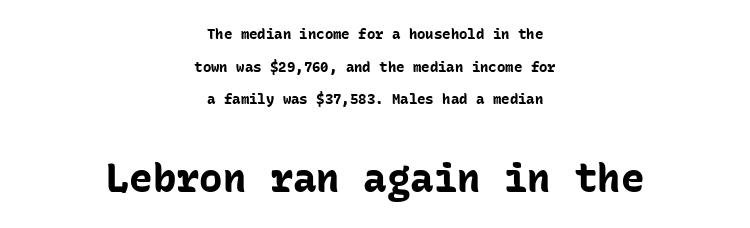
The image shows 39 px bold sans-serif type, upright, monospaced; set centered, loose line spacing (2.33x), normal letter spacing, not underlined; the second (bottom) block is 2.79x larger; low stroke contrast and a medium x-height.
